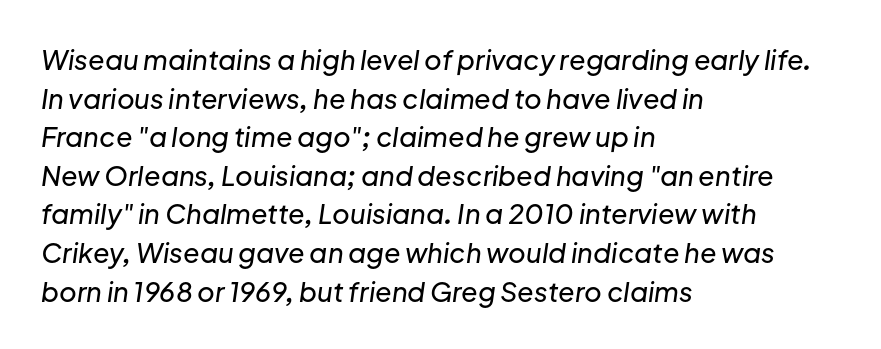
Q: Is the text italic (slanted)? A: Yes, it leans right by about 8 degrees.
Q: Is the text underlined? A: No.
Q: How is the paragraph aligned? A: Left-aligned.
Q: Is the spacing between letters normal or unusually wide? A: Normal.
Q: Is the spacing between lines tight, normal or loose? A: Normal.
